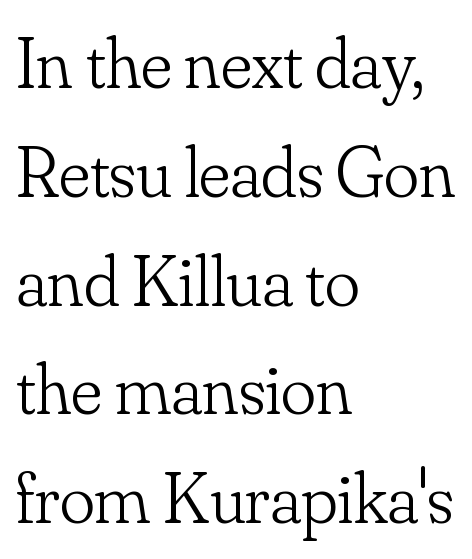
The image shows 73 px light serif type, upright; set left-aligned, normal line spacing (1.49x), normal letter spacing, not underlined; low stroke contrast and a small x-height.
